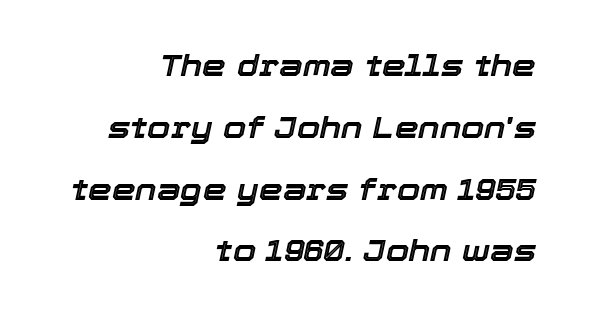
The image shows 30 px text type, italic (leaning right); set right-aligned, loose line spacing (2.06x), normal letter spacing, not underlined; a medium x-height.
